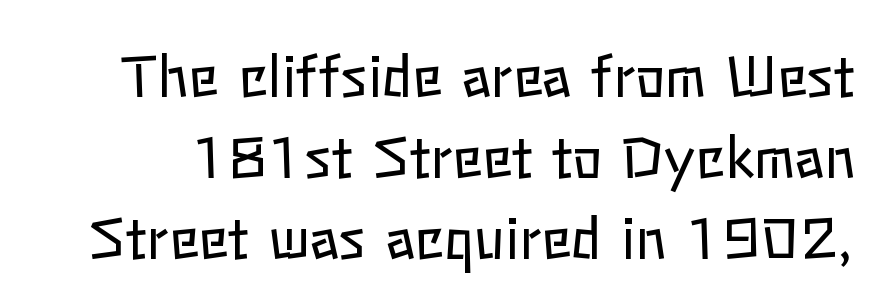
The letters stand straight up with perfectly vertical stems. Think of a printed novel: that variable character pitch is what you see here. The leading is moderate, giving the passage an even texture. The tracking reads as untouched default to a designer's eye.
